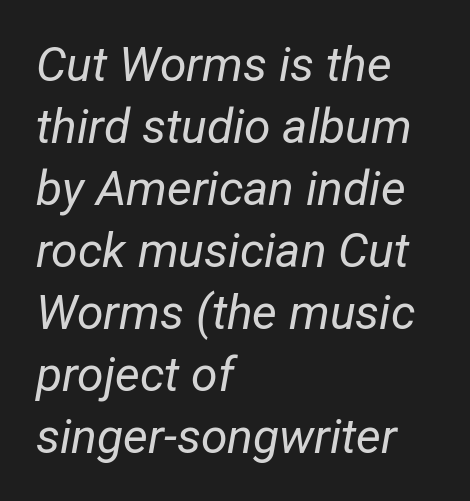
The image shows 48 px regular-weight, condensed type, italic (leaning right); set left-aligned, normal line spacing (1.29x), normal letter spacing, not underlined; low stroke contrast and a medium x-height.
